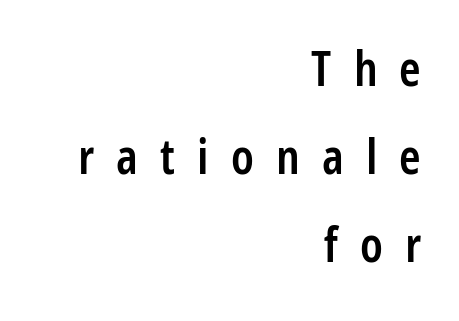
Q: Is the text bold? A: Semi-bold.
Q: Is the text italic (slanted)? A: No, it is upright.
Q: Is the typeface a serif or a sans-serif typeface? A: Sans-serif.
Q: Is the text underlined? A: No.
Q: How is the paragraph aligned? A: Right-aligned.
Q: Is the spacing between letters normal or unusually wide? A: Unusually wide.
Q: Width (condensed, normal, or wide)? A: Condensed.
Q: Stroke contrast? A: Low.
Q: x-height? A: Large.
Q: Monospaced? A: No.
